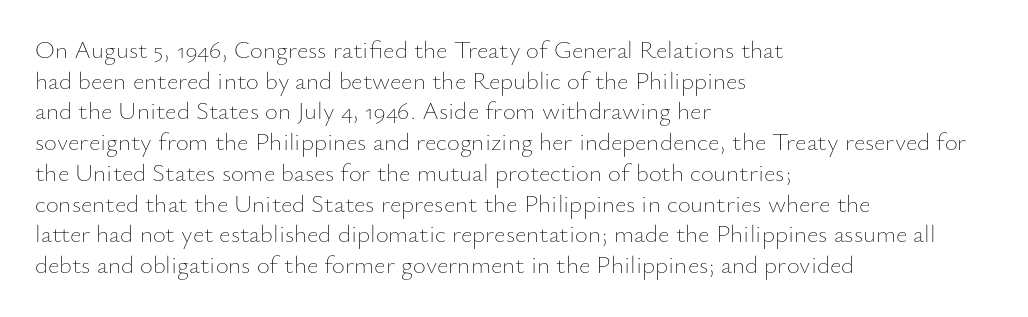
Q: Is the text bold? A: No.
Q: Is the text italic (slanted)? A: No, it is upright.
Q: Is the text underlined? A: No.
Q: How is the paragraph aligned? A: Left-aligned.
Q: Is the spacing between letters normal or unusually wide? A: Normal.
